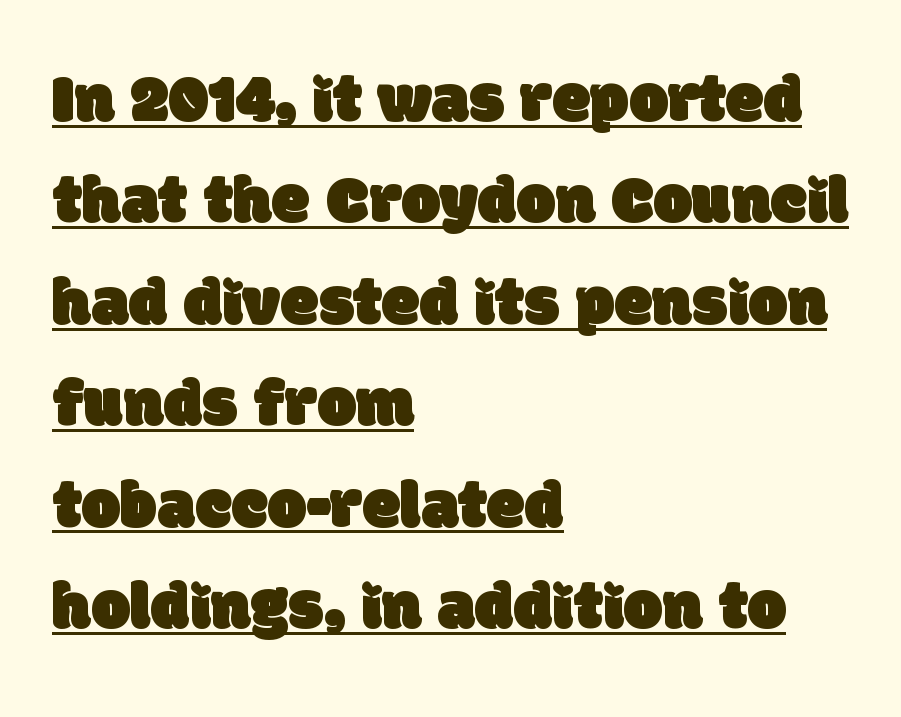
{"serif": "no", "width": "normal", "stroke_contrast": "low", "x_height": "large", "monospaced": "no", "underline": "yes", "align": "left", "line_spacing": "normal", "line_spacing_ratio": 1.47, "letter_spacing": "normal", "letter_spacing_em": 0.0, "glyph_px": 69}
